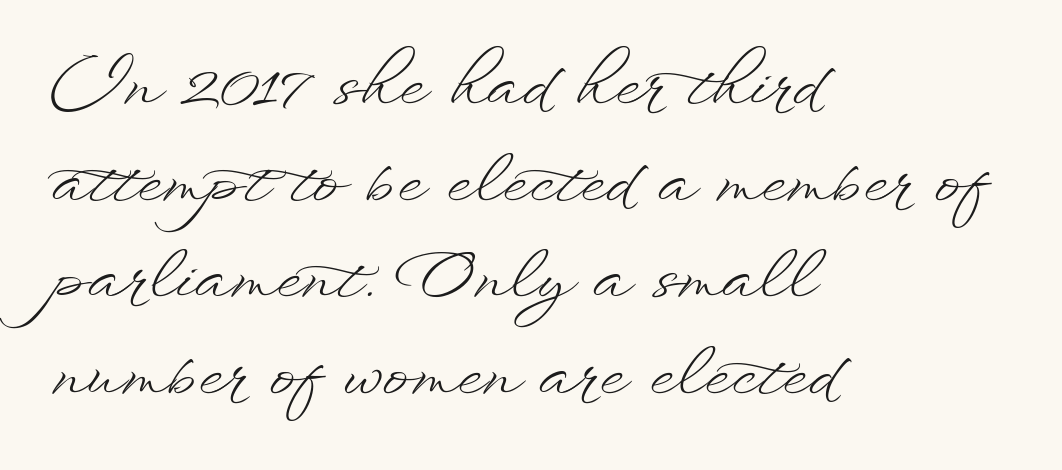
Q: Is the text bold? A: No.
Q: Is the text italic (slanted)? A: Yes.
Q: Is the text underlined? A: No.
Q: How is the paragraph aligned? A: Left-aligned.
Q: Is the spacing between letters normal or unusually wide? A: Normal.
Q: Is the spacing between lines tight, normal or loose? A: Normal.
Q: Width (condensed, normal, or wide)? A: Wide.
Q: Stroke contrast? A: Low.
Q: x-height? A: Small.
Q: Monospaced? A: No.
